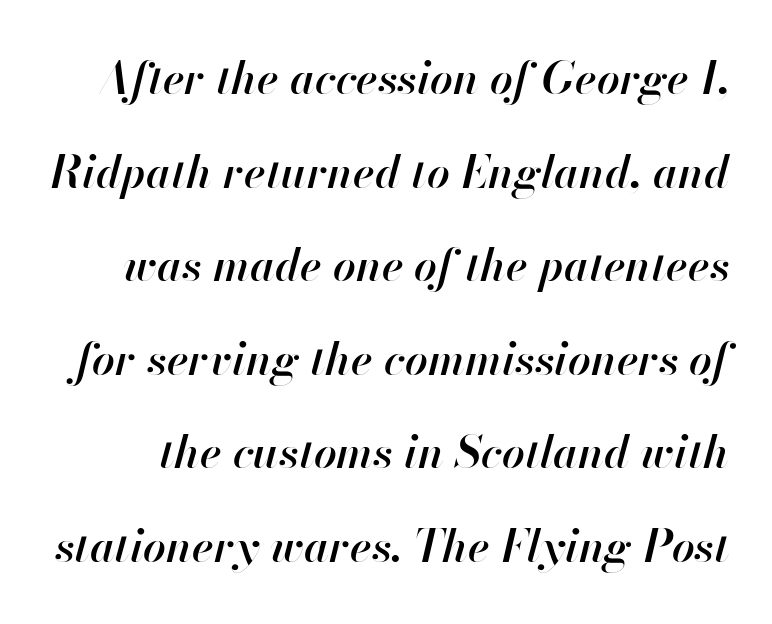
Every letter is mildly thick-stroked: semibold rather than bold. The block of text is sparse from top to bottom, with ample space between rows. Spacing verdict: proportional, widths tailored to each character. The axis of the letterforms is tilted away from vertical.
